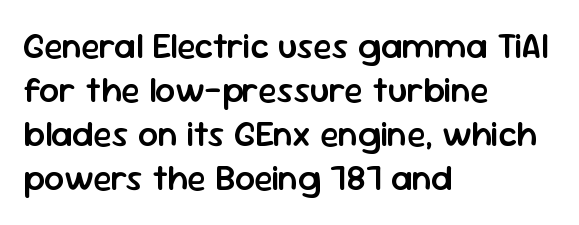
Q: Is the text bold? A: Semi-bold.
Q: Is the text italic (slanted)? A: No, it is upright.
Q: Is the typeface a serif or a sans-serif typeface? A: Sans-serif.
Q: Is the text underlined? A: No.
Q: How is the paragraph aligned? A: Left-aligned.
Q: Is the spacing between letters normal or unusually wide? A: Normal.
Q: Is the spacing between lines tight, normal or loose? A: Normal.
Q: Width (condensed, normal, or wide)? A: Normal.
Q: Stroke contrast? A: Low.
Q: x-height? A: Medium.
Q: Monospaced? A: No.
